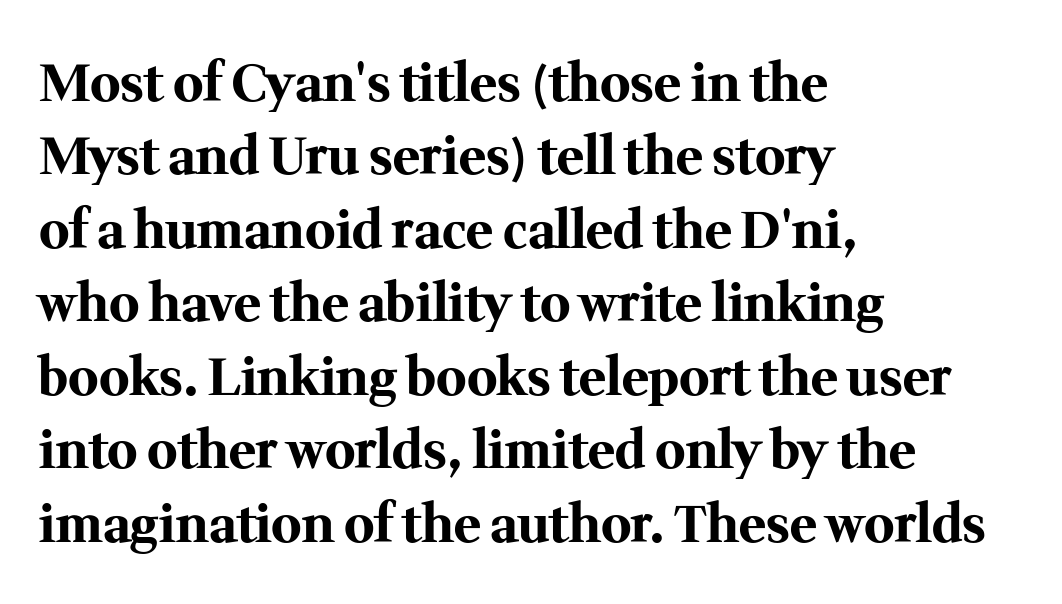
The typeface chosen for these lines features serifs. You'd pick this weight for a headline — it's a proper bold. Here the designer chose a conventional face with non-uniform glyph widths. Reading down the column, the eye jumps a familiar distance to each next line. Casual observation: everything's shoved over to the left. The area under the type is left untouched.
